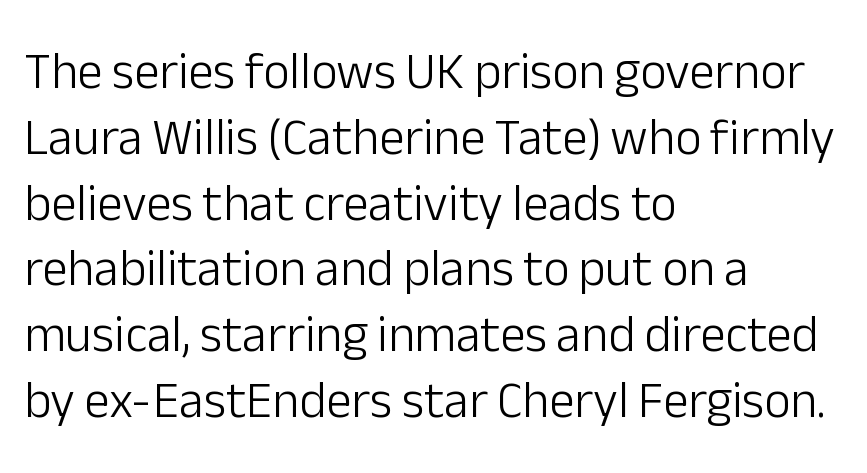
Q: Is the text bold? A: No.
Q: Is the text italic (slanted)? A: No, it is upright.
Q: Is the typeface a serif or a sans-serif typeface? A: Sans-serif.
Q: Is the text underlined? A: No.
Q: How is the paragraph aligned? A: Left-aligned.
Q: Is the spacing between letters normal or unusually wide? A: Normal.
Q: Is the spacing between lines tight, normal or loose? A: Normal.
Q: Width (condensed, normal, or wide)? A: Normal.
Q: Stroke contrast? A: Low.
Q: x-height? A: Medium.
Q: Monospaced? A: No.
